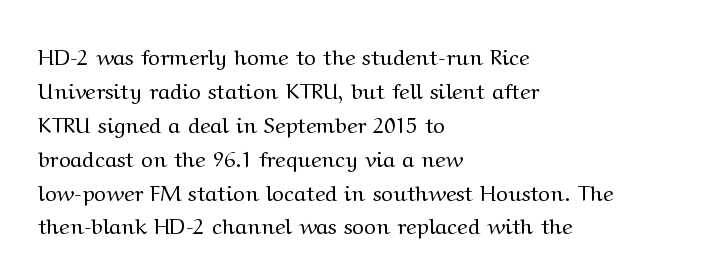
These lines stack with their left ends in a neat column. Any mark beneath the type? The region is blank. Short note: letters normally spaced. The type sits square on the baseline with zero lean.
